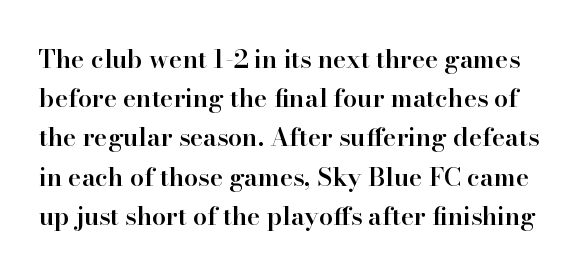
Caption: semibold face, moderately heavy strokes. Compared with typical paragraphs, the rows here are spaced about the same. What stands out about the letter spacing? Nothing — it is the standard amount. The axis of the letterforms is exactly vertical. The string is rendered with underlining switched off.
